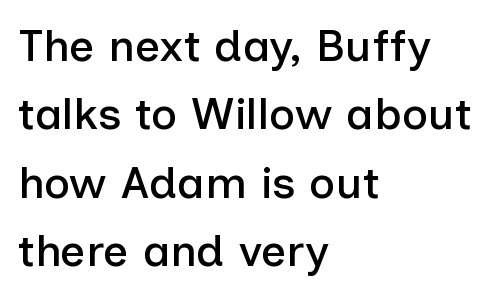
The image shows 45 px sans-serif type, upright; set left-aligned, normal line spacing (1.52x), normal letter spacing, not underlined; low stroke contrast and a medium x-height.
